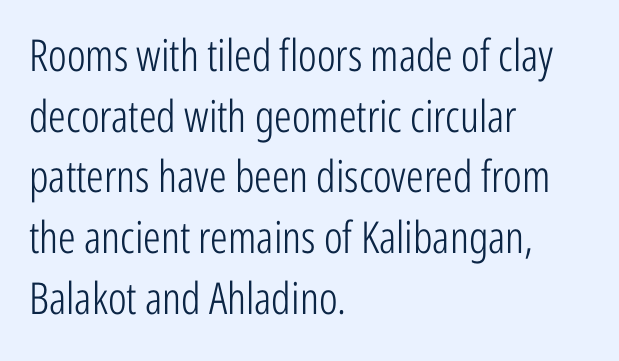
The image shows 44 px light, condensed sans-serif type, upright; set left-aligned, normal line spacing (1.38x), normal letter spacing, not underlined; low stroke contrast and a medium x-height.
